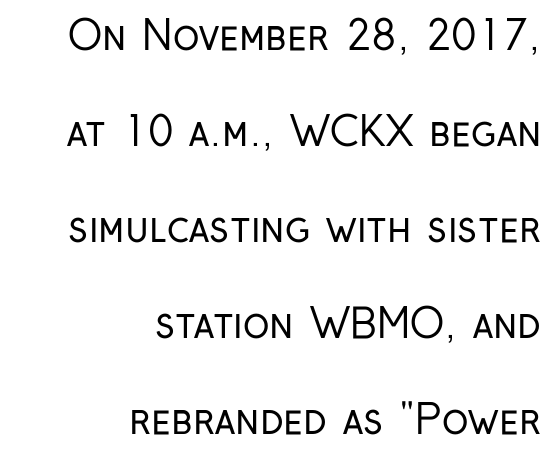
Q: Is the text bold? A: No.
Q: Is the text italic (slanted)? A: No, it is upright.
Q: Is the typeface a serif or a sans-serif typeface? A: Sans-serif.
Q: Is the text underlined? A: No.
Q: How is the paragraph aligned? A: Right-aligned.
Q: Is the spacing between letters normal or unusually wide? A: Normal.
Q: Is the spacing between lines tight, normal or loose? A: Loose.
Q: Width (condensed, normal, or wide)? A: Condensed.
Q: Stroke contrast? A: Low.
Q: x-height? A: Medium.
Q: Monospaced? A: No.
